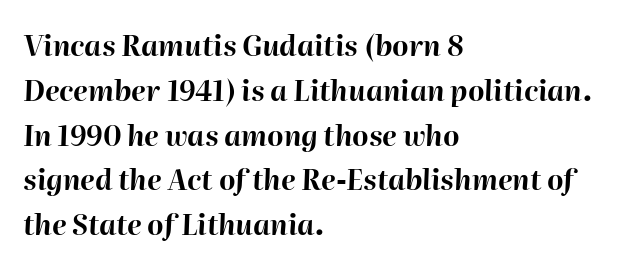
Beneath every word, the page is bare. In terms of letterspacing, this is plain default setting. Successive baselines arrive at the customary interval. There's an unmistakable incline to the writing here.
